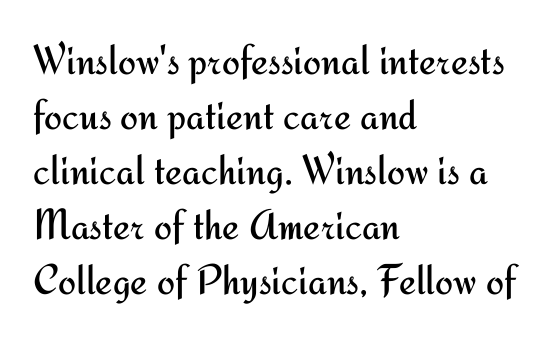
Q: Is the text bold? A: No.
Q: Is the text italic (slanted)? A: No, it is upright.
Q: Is the typeface a serif or a sans-serif typeface? A: Sans-serif.
Q: Is the text underlined? A: No.
Q: How is the paragraph aligned? A: Left-aligned.
Q: Is the spacing between letters normal or unusually wide? A: Normal.
Q: Is the spacing between lines tight, normal or loose? A: Normal.
Q: Width (condensed, normal, or wide)? A: Normal.
Q: Stroke contrast? A: Medium.
Q: x-height? A: Small.
Q: Monospaced? A: No.
